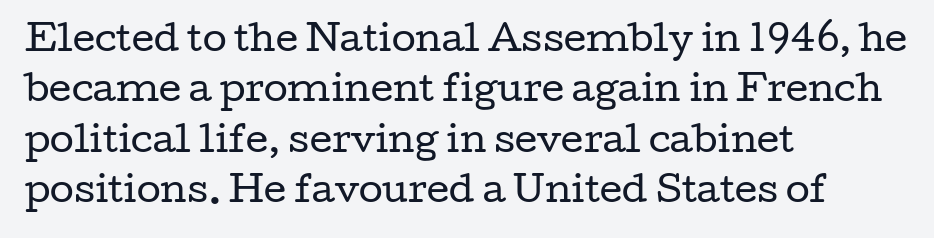
Q: Is the text bold? A: No.
Q: Is the text italic (slanted)? A: No, it is upright.
Q: Is the typeface a serif or a sans-serif typeface? A: Serif.
Q: Is the text underlined? A: No.
Q: How is the paragraph aligned? A: Left-aligned.
Q: Is the spacing between letters normal or unusually wide? A: Normal.
Q: Is the spacing between lines tight, normal or loose? A: Normal.
Q: Width (condensed, normal, or wide)? A: Wide.
Q: Stroke contrast? A: Low.
Q: x-height? A: Medium.
Q: Monospaced? A: No.
